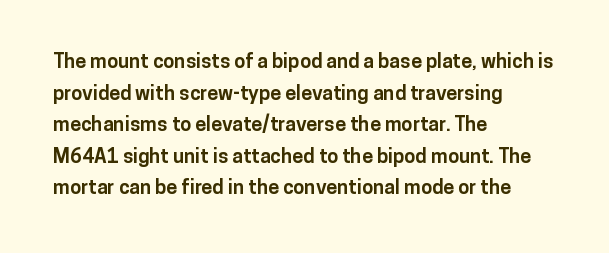
{"italic": "no", "bold": "yes", "underline": "no", "align": "left", "line_spacing": "normal", "line_spacing_ratio": 1.58, "letter_spacing": "normal", "letter_spacing_em": 0.0, "glyph_px": 20}
